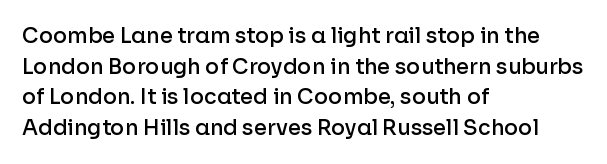
Look at the tracking — it's just the regular setting, nothing added. Normally led — the rows are evenly, conventionally spaced. The paragraph has a hard left edge and a soft right edge. Notice how the stems are strictly vertical — no italics here.
